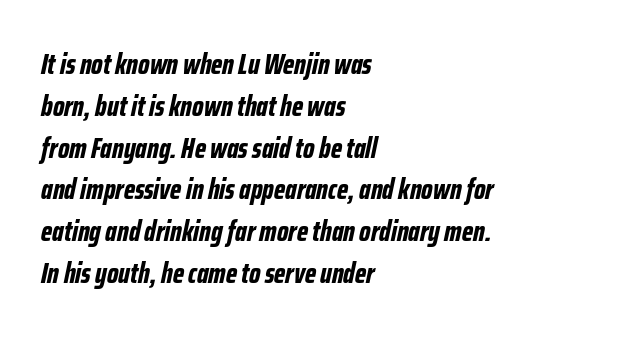
{"italic": "yes", "lean": "right", "slant_degrees": 12, "bold": "yes", "weight": "bold", "width": "condensed", "stroke_contrast": "low", "x_height": "medium", "monospaced": "no", "underline": "no", "align": "left", "line_spacing": "normal", "line_spacing_ratio": 1.44, "letter_spacing": "normal", "letter_spacing_em": 0.0, "glyph_px": 29}
